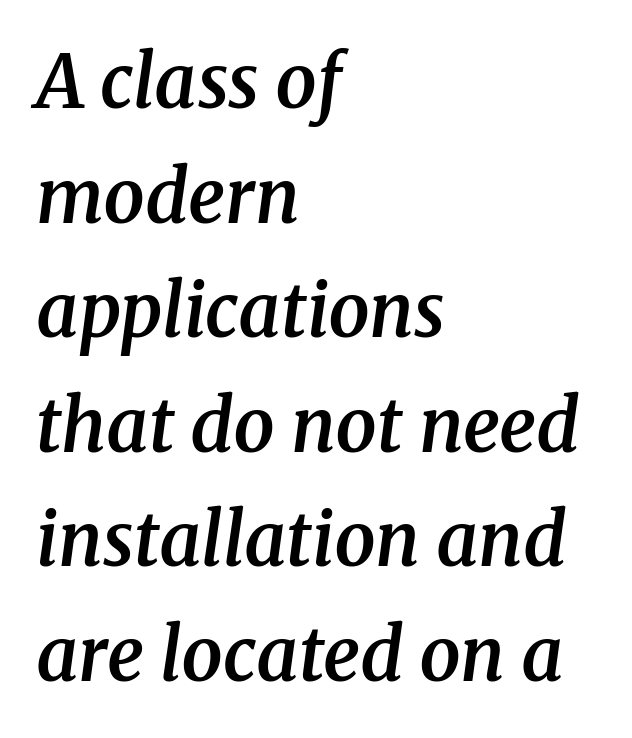
Q: Is the text bold? A: Semi-bold.
Q: Is the text italic (slanted)? A: Yes, it leans right by about 8 degrees.
Q: Is the typeface a serif or a sans-serif typeface? A: Serif.
Q: Is the text underlined? A: No.
Q: How is the paragraph aligned? A: Left-aligned.
Q: Is the spacing between letters normal or unusually wide? A: Normal.
Q: Is the spacing between lines tight, normal or loose? A: Normal.
Q: Width (condensed, normal, or wide)? A: Normal.
Q: Stroke contrast? A: Medium.
Q: x-height? A: Medium.
Q: Monospaced? A: No.
